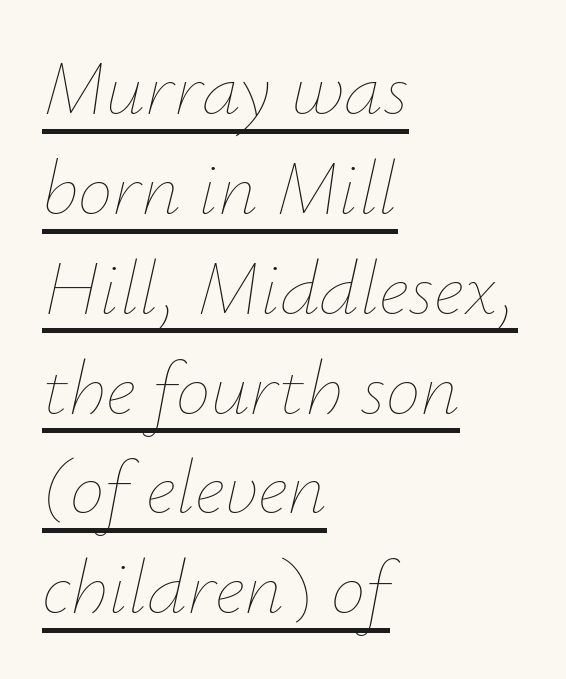
The strokes carry an ordinary text weight at most. Baseline-to-baseline distance is the conventional proportion of letter height. Emphasis-style slanted type is in use. Think of a printed novel: that variable character pitch is what you see here. The specimen includes a rule beneath the text block's lines. This sample uses plain, unmodified letter spacing.
